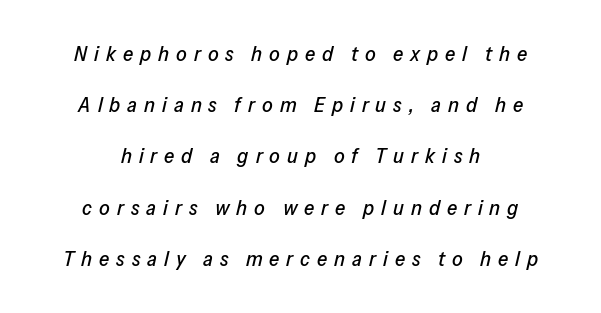
Q: Is the text italic (slanted)? A: Yes, it leans right by about 13 degrees.
Q: Is the text underlined? A: No.
Q: How is the paragraph aligned? A: Centered.
Q: Is the spacing between letters normal or unusually wide? A: Unusually wide.
Q: Is the spacing between lines tight, normal or loose? A: Loose.
